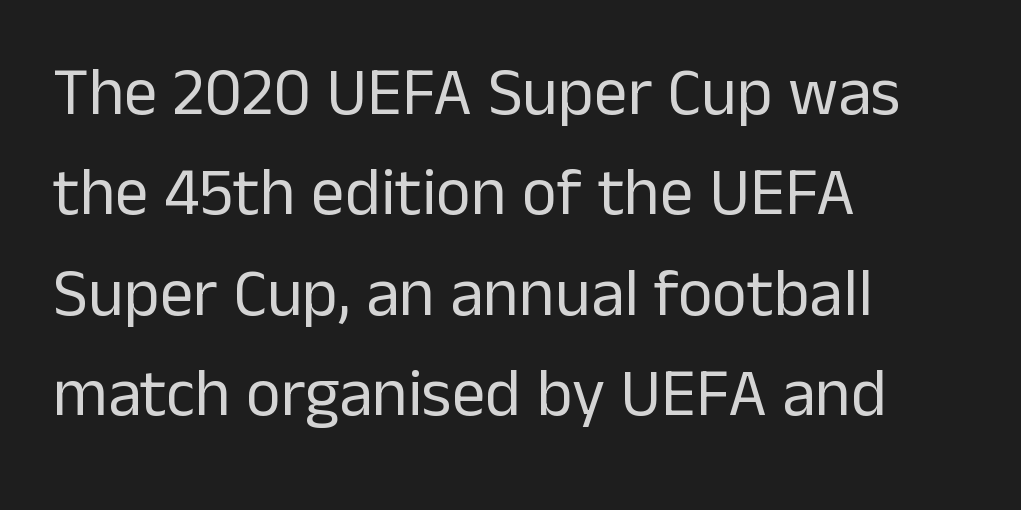
The image shows 67 px regular-weight sans-serif type, upright; set left-aligned, normal line spacing (1.5x), normal letter spacing, not underlined; low stroke contrast and a medium x-height.
